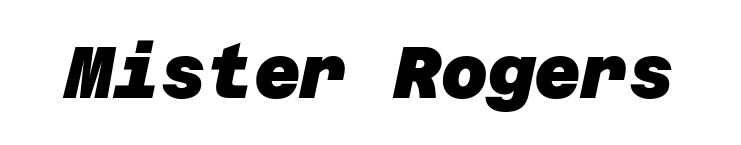
{"serif": "no", "bold": "yes", "weight": "heavy", "width": "normal", "stroke_contrast": "low", "x_height": "large", "underline": "no", "letter_spacing": "normal", "letter_spacing_em": 0.0, "glyph_px": 72}
